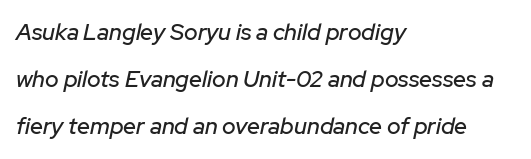
Does the lettering tilt? It does — this is italic. The passage shown has conventional tracking throughout. The rendering anchors every line to the left-hand side. The strip under each line holds only bare page. Leading is clearly above the norm, producing a sparse column.
